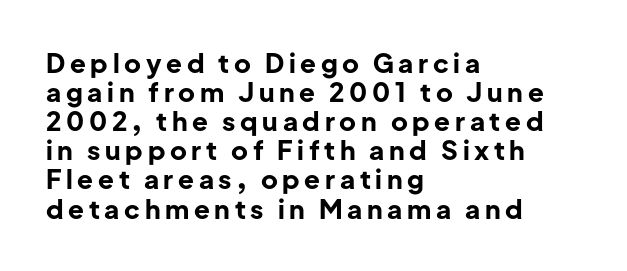
The letters stand straight up with perfectly vertical stems. The paragraph has a hard left edge and a soft right edge. The characters look thick and weighty, a clear bold. Letters rest on an invisible, unmarked baseline. Students, observe: this is what under-led, compact text looks like.
